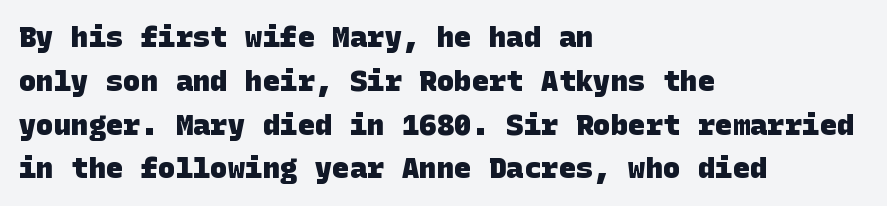
Stroke thickness is high; the sample reads as a true bold. The letterforms sit shoulder to shoulder at normal distance. Compared with typical paragraphs, the rows here are spaced about the same. Horizontally, the lines are justified to the leading edge only. The space directly below the letters is spotless. The font family rendered here belongs to the sans-serif group.
